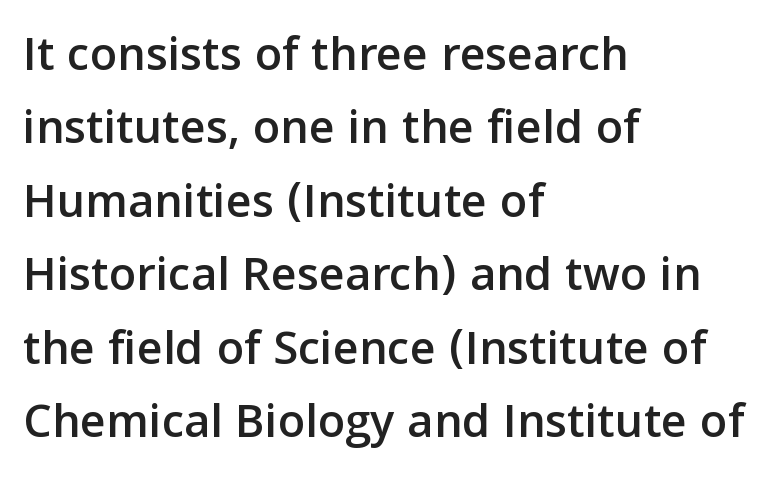
Q: Is the text italic (slanted)? A: No, it is upright.
Q: Is the typeface a serif or a sans-serif typeface? A: Sans-serif.
Q: Is the text underlined? A: No.
Q: How is the paragraph aligned? A: Left-aligned.
Q: Is the spacing between letters normal or unusually wide? A: Normal.
Q: Is the spacing between lines tight, normal or loose? A: Normal.
Q: Width (condensed, normal, or wide)? A: Normal.
Q: Stroke contrast? A: Low.
Q: x-height? A: Medium.
Q: Monospaced? A: No.
